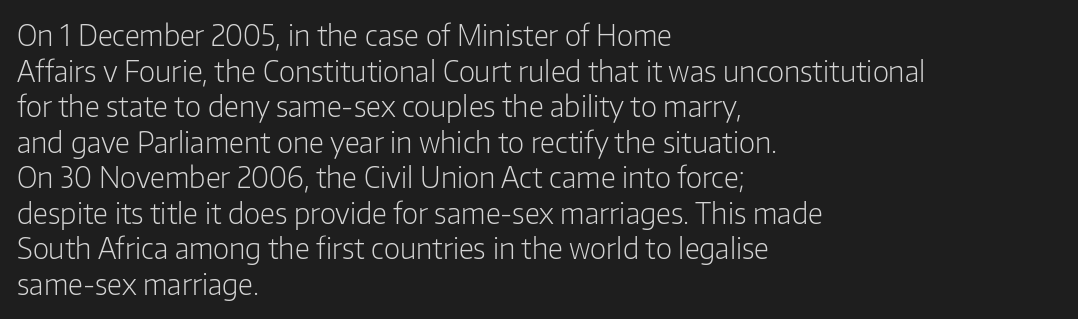
{"serif": "no", "italic": "no", "bold": "no", "weight": "light", "width": "normal", "stroke_contrast": "low", "x_height": "medium", "monospaced": "no", "underline": "no", "align": "left", "line_spacing": "normal", "line_spacing_ratio": 1.27, "letter_spacing": "normal", "letter_spacing_em": 0.0, "glyph_px": 28}
